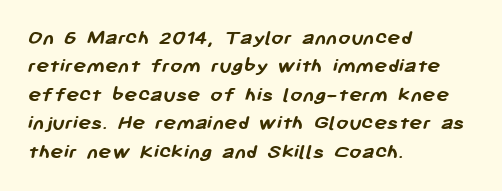
Q: Is the text bold? A: Yes.
Q: Is the text underlined? A: No.
Q: How is the paragraph aligned? A: Left-aligned.
Q: Is the spacing between letters normal or unusually wide? A: Normal.
Q: Is the spacing between lines tight, normal or loose? A: Normal.
